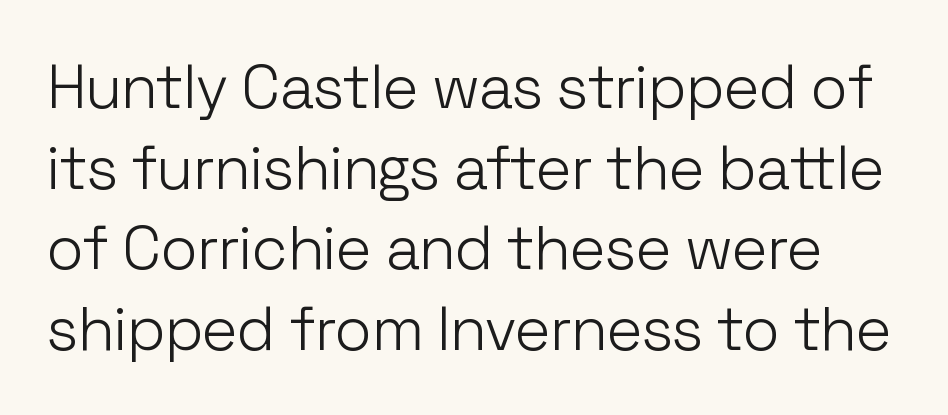
Q: Is the text bold? A: No.
Q: Is the text italic (slanted)? A: No, it is upright.
Q: Is the typeface a serif or a sans-serif typeface? A: Sans-serif.
Q: Is the text underlined? A: No.
Q: Is the spacing between letters normal or unusually wide? A: Normal.
Q: Is the spacing between lines tight, normal or loose? A: Normal.
Q: Width (condensed, normal, or wide)? A: Normal.
Q: Stroke contrast? A: Low.
Q: x-height? A: Medium.
Q: Monospaced? A: No.
